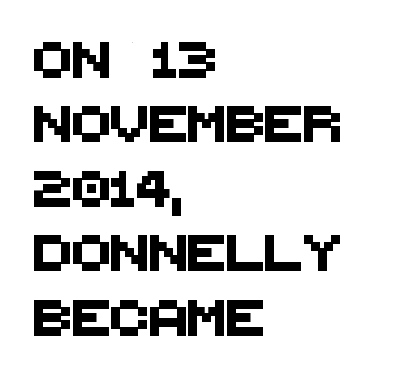
Here the designer chose a conventional face with non-uniform glyph widths. The gaps between neighbouring characters are ordinary and unremarkable. Classification — sans serif. Teacher's note: observe the even left margin — that is flush-left alignment. Glance below the letters and you will spot only blank space.
